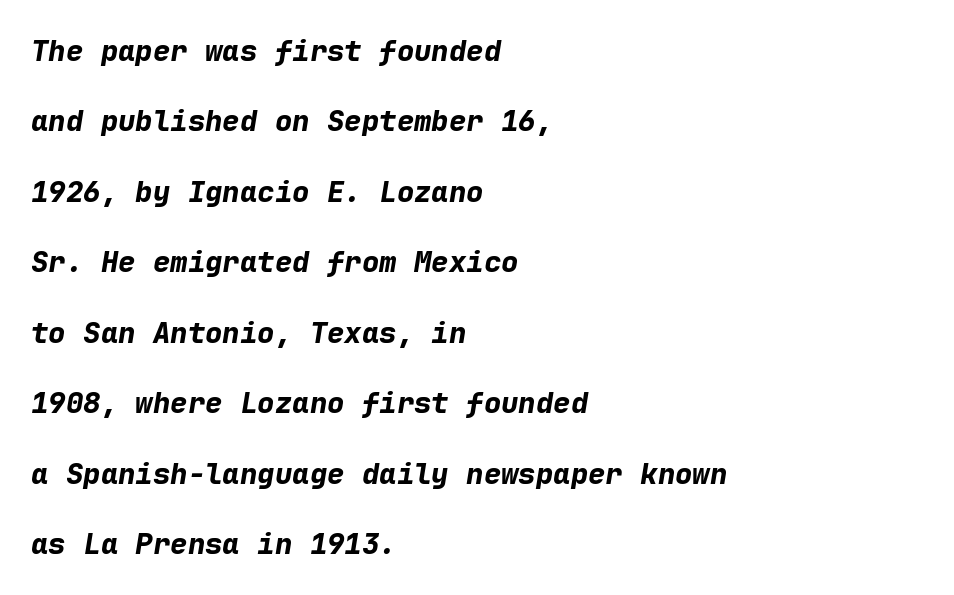
The image shows 29 px bold type, italic (leaning right), monospaced; set left-aligned, loose line spacing (2.43x), normal letter spacing, not underlined; low stroke contrast and a medium x-height.
